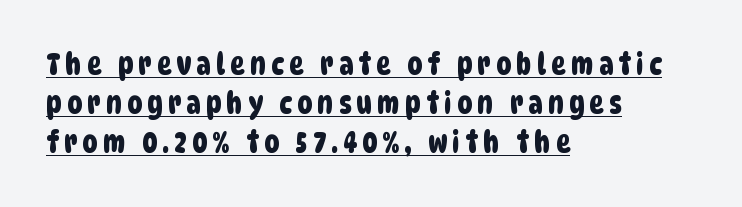
The designer left line spacing at the default. Character widths vary here, with narrow letters taking less room than wide ones. The sample's only ornament is a line tracing under the words. The font family rendered here belongs to the sans-serif group.
